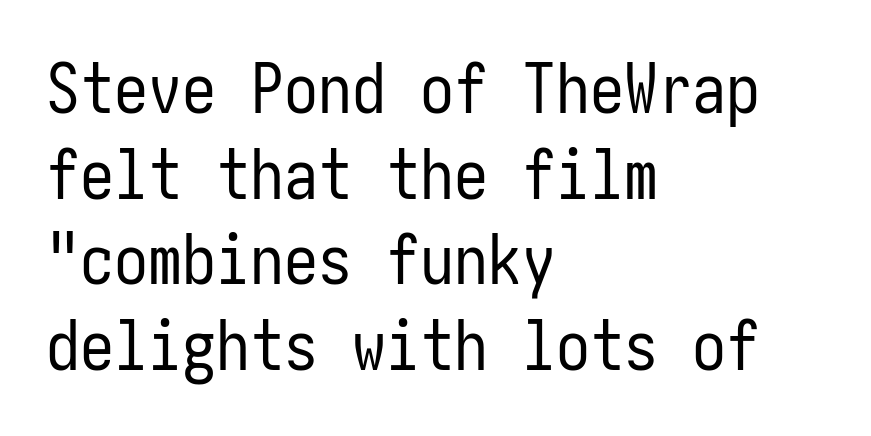
The image shows 68 px regular-weight, condensed sans-serif type, upright; set left-aligned, normal line spacing (1.26x), normal letter spacing, not underlined; low stroke contrast and a medium x-height.
